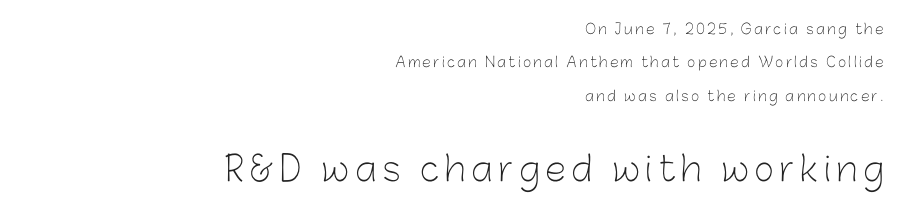
Q: Is the text bold? A: No.
Q: Is the text italic (slanted)? A: No, it is upright.
Q: Is the typeface a serif or a sans-serif typeface? A: Sans-serif.
Q: Is the text underlined? A: No.
Q: How is the paragraph aligned? A: Right-aligned.
Q: Is the spacing between lines tight, normal or loose? A: Loose.
Q: Which block of text is set in a larger size, the first (top) or the second (bottom)? A: The second (bottom) one.
Q: Width (condensed, normal, or wide)? A: Normal.
Q: Stroke contrast? A: Low.
Q: x-height? A: Medium.
Q: Monospaced? A: No.
